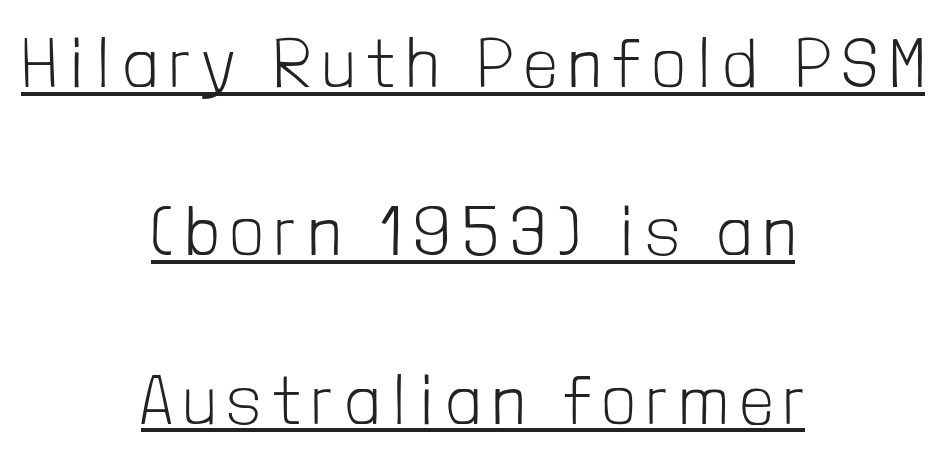
{"serif": "no", "italic": "no", "bold": "no", "weight": "light", "width": "condensed", "stroke_contrast": "low", "x_height": "medium", "monospaced": "no", "underline": "yes", "align": "center", "line_spacing": "loose", "line_spacing_ratio": 2.44, "glyph_px": 69}
